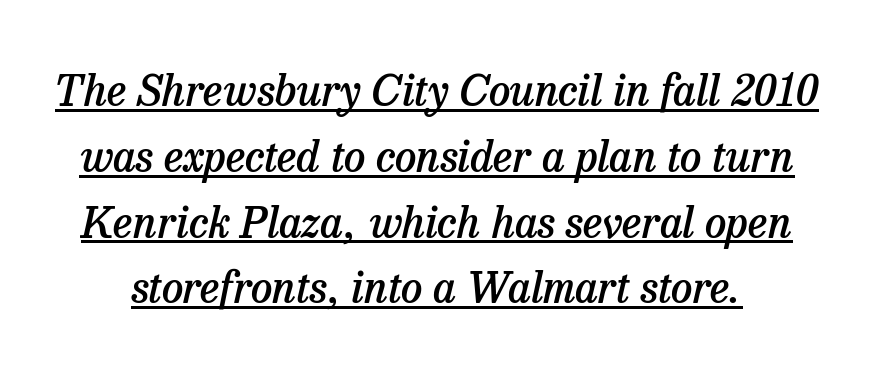
Q: Is the text bold? A: Semi-bold.
Q: Is the text italic (slanted)? A: Yes, it leans right by about 13 degrees.
Q: Is the typeface a serif or a sans-serif typeface? A: Serif.
Q: Is the text underlined? A: Yes.
Q: Is the spacing between letters normal or unusually wide? A: Normal.
Q: Is the spacing between lines tight, normal or loose? A: Normal.
Q: Width (condensed, normal, or wide)? A: Normal.
Q: Stroke contrast? A: Low.
Q: x-height? A: Medium.
Q: Monospaced? A: No.
